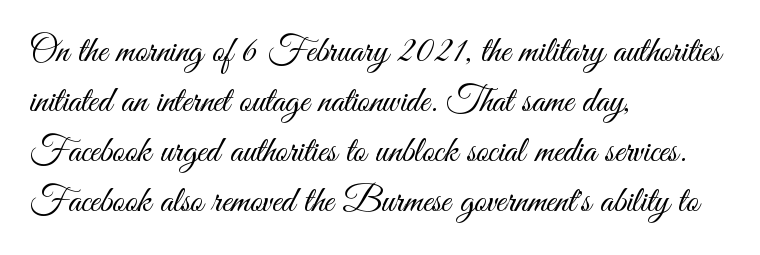
Q: Is the text bold? A: No.
Q: Is the text italic (slanted)? A: Yes.
Q: Is the typeface a serif or a sans-serif typeface? A: Sans-serif.
Q: Is the text underlined? A: No.
Q: How is the paragraph aligned? A: Left-aligned.
Q: Is the spacing between letters normal or unusually wide? A: Normal.
Q: Is the spacing between lines tight, normal or loose? A: Normal.
Q: Width (condensed, normal, or wide)? A: Condensed.
Q: Stroke contrast? A: Medium.
Q: x-height? A: Small.
Q: Monospaced? A: No.
